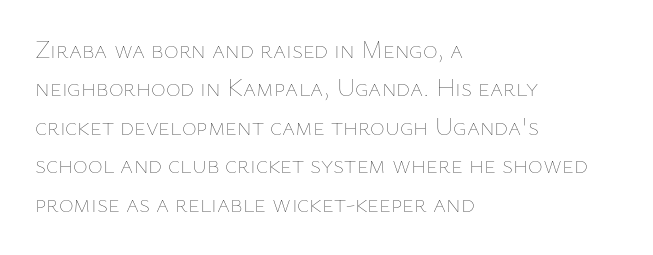
The image shows 25 px text type, upright; set left-aligned, normal line spacing (1.54x), normal letter spacing, not underlined.
